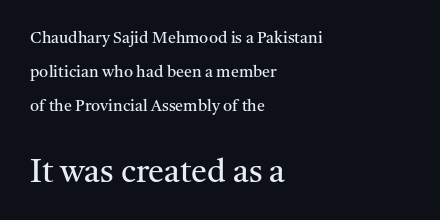
{"serif": "yes", "italic": "no", "bold": "no", "weight": "regular", "width": "normal", "stroke_contrast": "medium", "x_height": "medium", "monospaced": "no", "underline": "no", "align": "left", "line_spacing": "loose", "line_spacing_ratio": 2.11, "letter_spacing": "normal", "letter_spacing_em": 0.0, "larger_block": "second", "size_ratio": 2.0, "glyph_px": 32}
